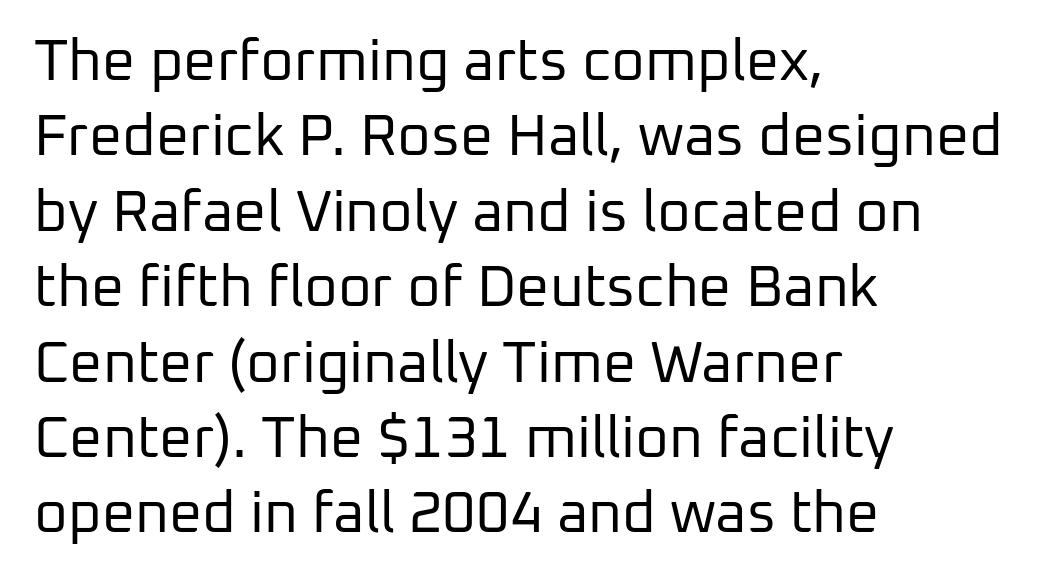
The image shows 58 px regular-weight sans-serif type, upright; set left-aligned, normal line spacing (1.3x), normal letter spacing, not underlined; low stroke contrast and a medium x-height.
